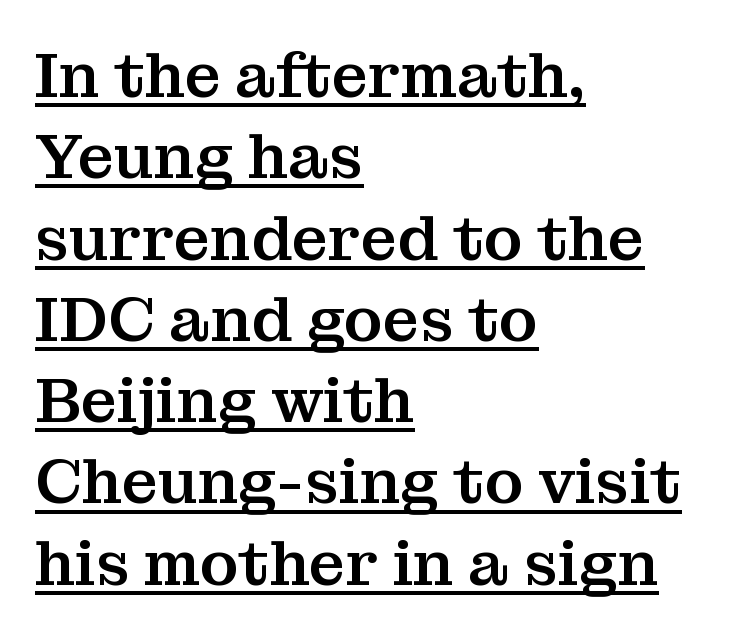
You can tell from the footed stems that serif type was used. Line spacing here is normal. Each line starts at the same left margin while the right side varies. Caption: lettering with a line underneath.
